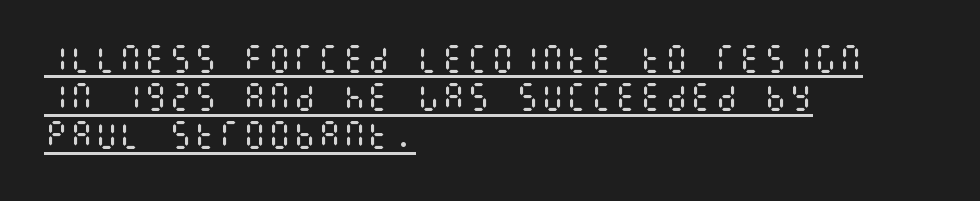
The font's upright variant was chosen for this text. No extra tracking has been applied to these lines. Does a line run under the words? Yes, clearly. The font is comparable to plain body text, perhaps lighter. Typeset ragged right — the left edge is the straight one.
